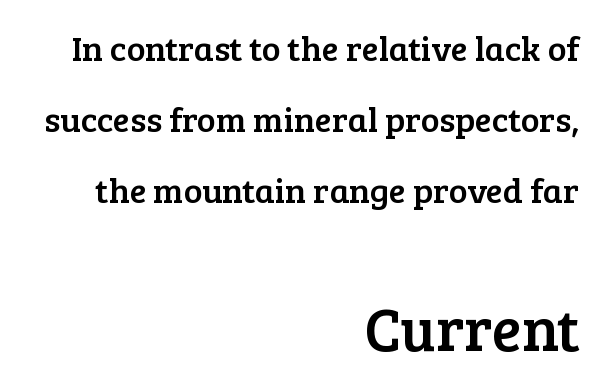
{"serif": "yes", "italic": "no", "width": "normal", "stroke_contrast": "low", "x_height": "medium", "monospaced": "no", "underline": "no", "align": "right", "line_spacing": "loose", "line_spacing_ratio": 2.03, "letter_spacing": "normal", "letter_spacing_em": 0.0, "larger_block": "second", "size_ratio": 1.74, "glyph_px": 61}
